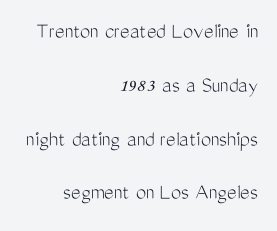
The image shows 23 px text type, upright; set right-aligned, loose line spacing (2.34x), normal letter spacing, not underlined.
